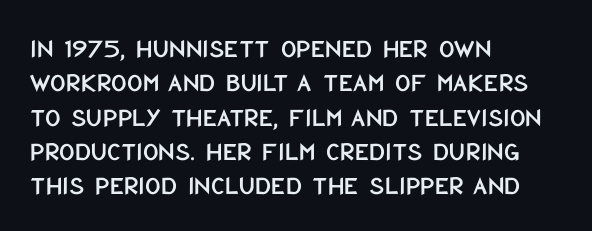
{"italic": "no", "underline": "no", "align": "left", "line_spacing": "normal", "line_spacing_ratio": 1.27, "letter_spacing": "normal", "letter_spacing_em": 0.0, "glyph_px": 27}
